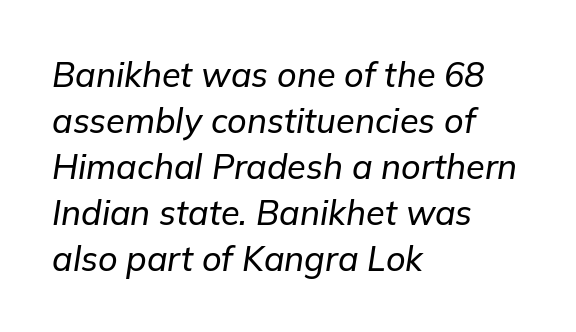
In terms of letterspacing, this is plain default setting. Line starts are locked; line ends wander. Does the leading feel generous? No, just average. Note the varied advance widths — an 'i' is clearly narrower than an 'm'. The face used here has a pronounced slope to its letters.
